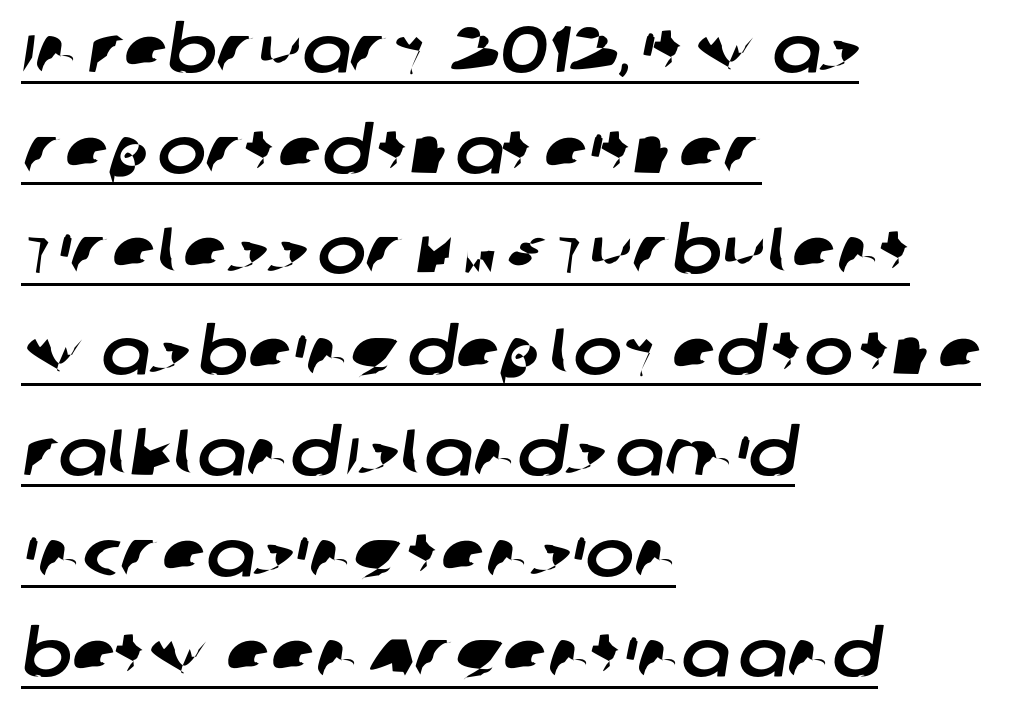
{"serif": "no", "width": "normal", "stroke_contrast": "low", "x_height": "large", "monospaced": "no", "underline": "yes", "align": "left", "line_spacing": "normal", "line_spacing_ratio": 1.55, "letter_spacing": "normal", "letter_spacing_em": 0.0, "glyph_px": 65}
